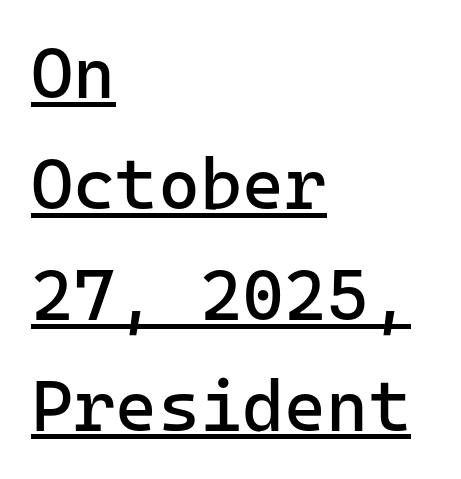
{"serif": "no", "italic": "no", "bold": "no", "weight": "regular", "width": "normal", "stroke_contrast": "low", "x_height": "medium", "underline": "yes", "align": "left", "line_spacing": "normal", "line_spacing_ratio": 1.54, "letter_spacing": "normal", "letter_spacing_em": 0.0, "glyph_px": 72}
